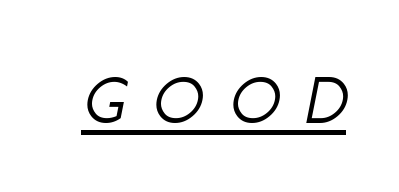
Students, observe the line beneath the letters — that is underlining. The letters advance in unequal steps, a hallmark of proportional type. Short note: letters widely spaced. This sample uses an oblique cut, with every glyph tilted off the vertical. The letterforms sit at book weight or below.
